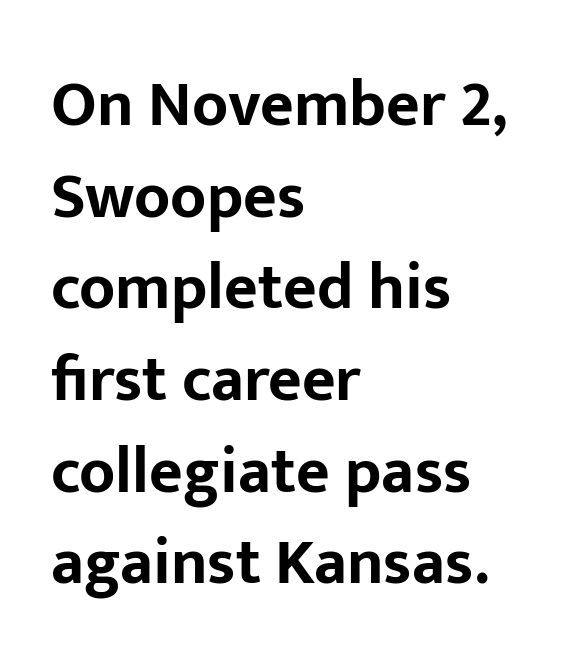
Q: Is the text bold? A: Yes.
Q: Is the text italic (slanted)? A: No, it is upright.
Q: Is the typeface a serif or a sans-serif typeface? A: Sans-serif.
Q: Is the text underlined? A: No.
Q: How is the paragraph aligned? A: Left-aligned.
Q: Is the spacing between letters normal or unusually wide? A: Normal.
Q: Is the spacing between lines tight, normal or loose? A: Normal.
Q: Width (condensed, normal, or wide)? A: Normal.
Q: Stroke contrast? A: Low.
Q: x-height? A: Medium.
Q: Monospaced? A: No.
